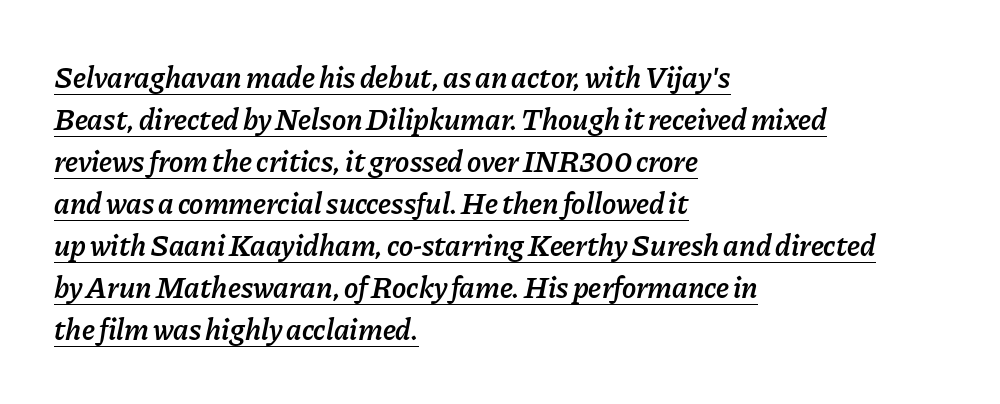
The image shows 30 px semibold type, italic (leaning right); set left-aligned, normal line spacing (1.4x), normal letter spacing, underlined; low stroke contrast and a medium x-height.
